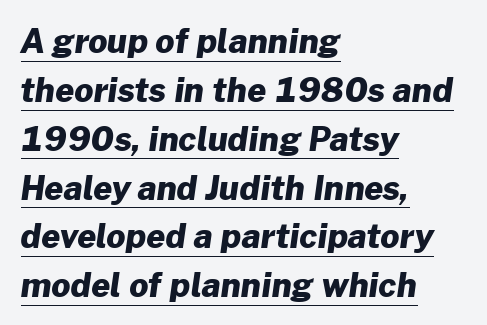
The image shows 33 px heavy sans-serif type; set left-aligned, normal line spacing (1.48x), normal letter spacing, underlined; low stroke contrast and a medium x-height.
